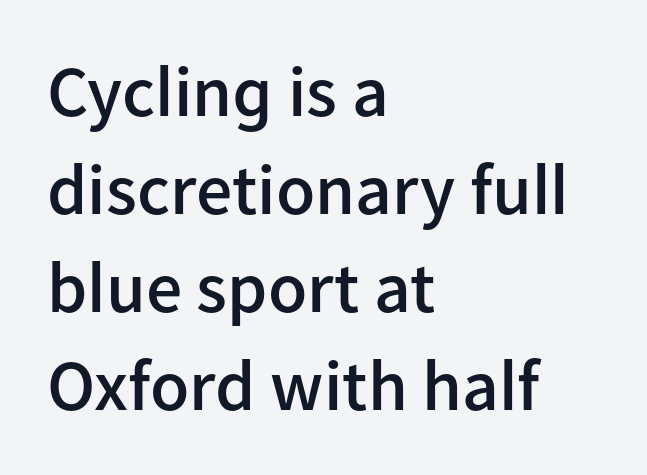
The image shows 72 px semibold sans-serif type, upright; set left-aligned, normal line spacing (1.36x), normal letter spacing, not underlined; low stroke contrast and a medium x-height.
